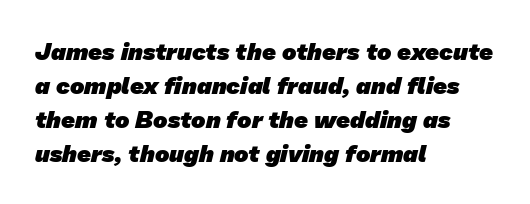
Look at the tracking — it's just the regular setting, nothing added. Weight: bold. Where is the straight margin? On the left. Successive baselines arrive at the customary interval.
